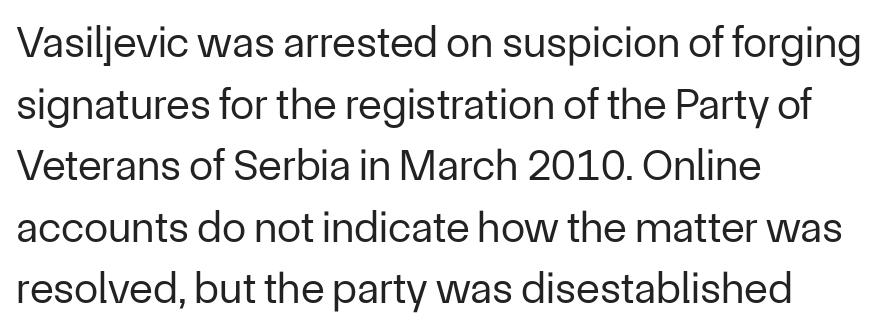
Q: Is the text bold? A: No.
Q: Is the text italic (slanted)? A: No, it is upright.
Q: Is the typeface a serif or a sans-serif typeface? A: Sans-serif.
Q: Is the text underlined? A: No.
Q: How is the paragraph aligned? A: Left-aligned.
Q: Is the spacing between letters normal or unusually wide? A: Normal.
Q: Is the spacing between lines tight, normal or loose? A: Normal.
Q: Width (condensed, normal, or wide)? A: Normal.
Q: Stroke contrast? A: Low.
Q: x-height? A: Medium.
Q: Monospaced? A: No.
